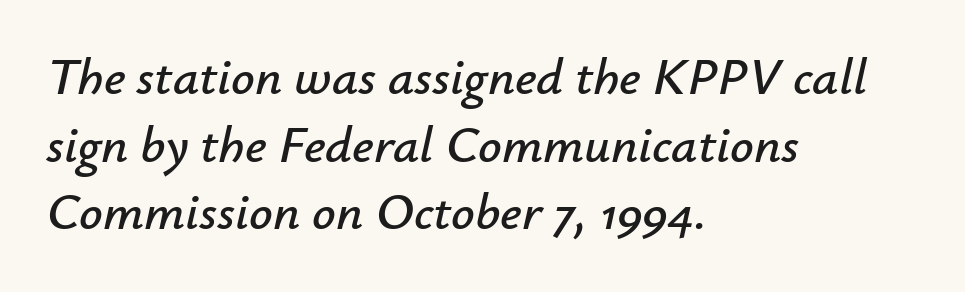
Q: Is the text italic (slanted)? A: Yes, it leans right by about 12 degrees.
Q: Is the text underlined? A: No.
Q: How is the paragraph aligned? A: Left-aligned.
Q: Is the spacing between letters normal or unusually wide? A: Normal.
Q: Is the spacing between lines tight, normal or loose? A: Normal.
Q: Width (condensed, normal, or wide)? A: Normal.
Q: Stroke contrast? A: Low.
Q: x-height? A: Small.
Q: Monospaced? A: No.
